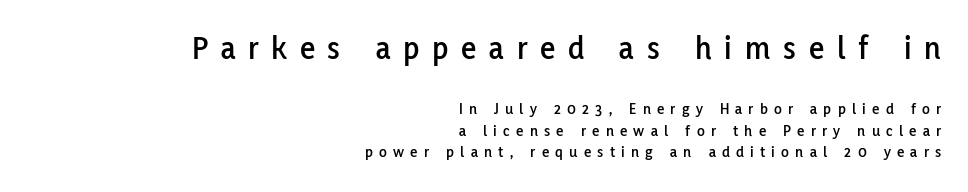
Q: Is the text italic (slanted)? A: No, it is upright.
Q: Is the typeface a serif or a sans-serif typeface? A: Sans-serif.
Q: Is the text underlined? A: No.
Q: How is the paragraph aligned? A: Right-aligned.
Q: Is the spacing between letters normal or unusually wide? A: Unusually wide.
Q: Is the spacing between lines tight, normal or loose? A: Normal.
Q: Which block of text is set in a larger size, the first (top) or the second (bottom)? A: The first (top) one.
Q: Width (condensed, normal, or wide)? A: Normal.
Q: Stroke contrast? A: Low.
Q: x-height? A: Medium.
Q: Monospaced? A: No.
